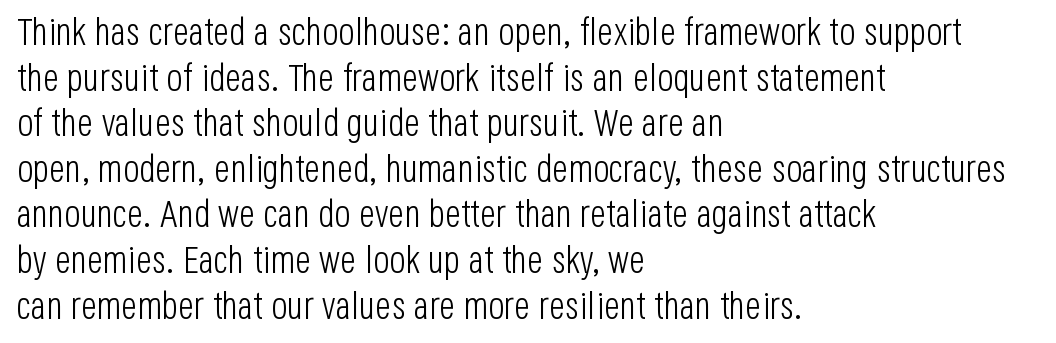
Q: Is the text bold? A: No.
Q: Is the text italic (slanted)? A: No, it is upright.
Q: Is the typeface a serif or a sans-serif typeface? A: Sans-serif.
Q: Is the text underlined? A: No.
Q: How is the paragraph aligned? A: Left-aligned.
Q: Is the spacing between letters normal or unusually wide? A: Normal.
Q: Width (condensed, normal, or wide)? A: Condensed.
Q: Stroke contrast? A: Low.
Q: x-height? A: Large.
Q: Monospaced? A: No.
